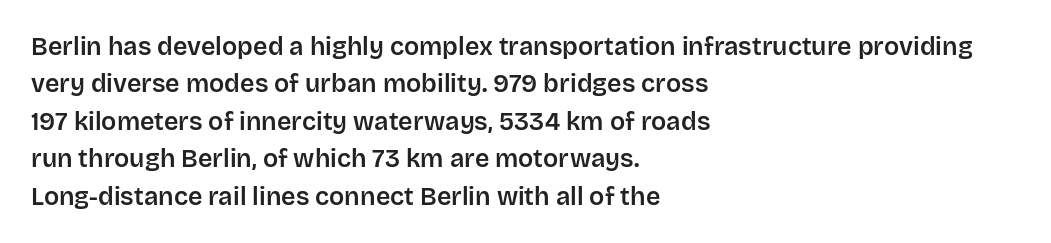
{"italic": "no", "underline": "no", "align": "left", "line_spacing": "normal", "line_spacing_ratio": 1.5, "letter_spacing": "normal", "letter_spacing_em": 0.0, "glyph_px": 25}
